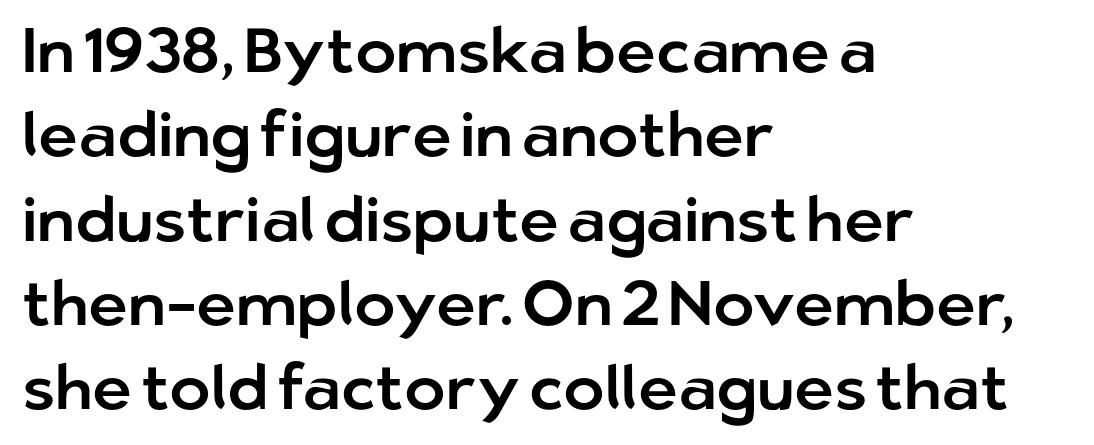
The image shows 62 px sans-serif type, upright; set left-aligned, normal line spacing (1.36x), normal letter spacing, not underlined; low stroke contrast and a medium x-height.
